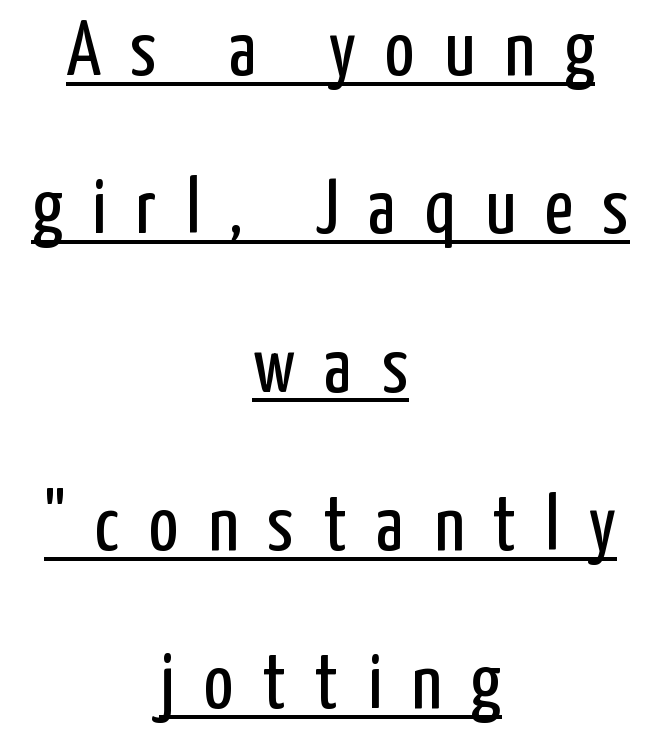
The image shows 78 px regular-weight, condensed sans-serif type, upright; set centered, loose line spacing (2.03x), unusually wide letter spacing (+0.38 em), underlined; low stroke contrast and a medium x-height.
